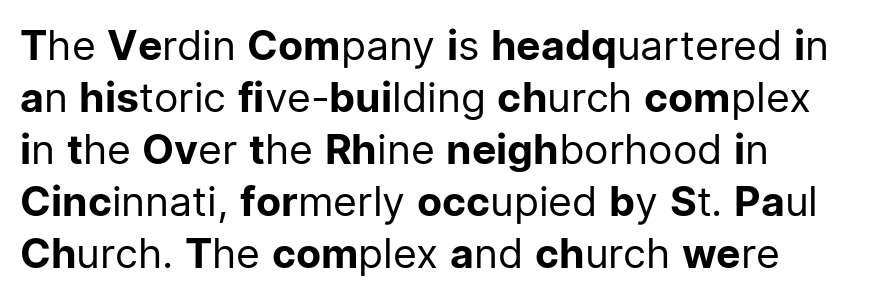
Unmarked baselines from the first word to the last. Students, note that the glyphs here touch the page at normal intervals. Ordinary non-slanted type is in use. A classic flush-left, rag-right setting is used for this passage. Do the characters align in a grid? No, the font is proportional. The face used here is a sans, in the tradition of grotesques and geometrics.
